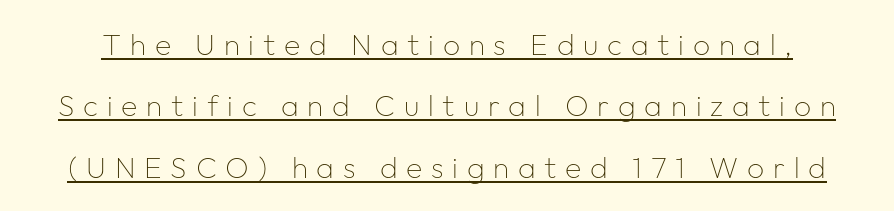
The image shows 30 px thin sans-serif type, upright; set loose line spacing (2.05x), unusually wide letter spacing (+0.29 em), underlined; low stroke contrast and a medium x-height.
